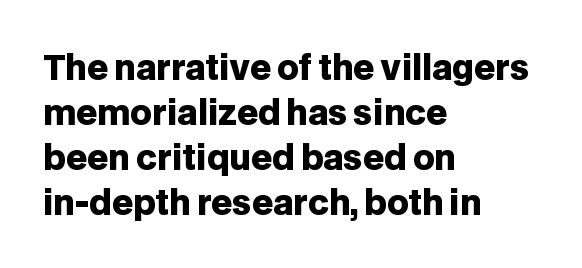
The image shows 33 px heavy sans-serif type, upright; set left-aligned, normal line spacing (1.36x), normal letter spacing, not underlined; low stroke contrast and a large x-height.
